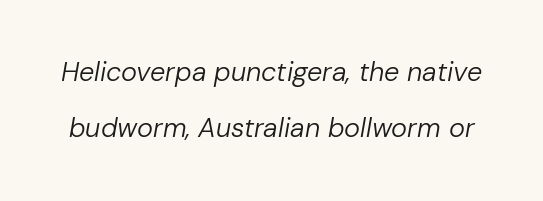
Q: Is the text bold? A: No.
Q: Is the text italic (slanted)? A: Yes, it leans right by about 10 degrees.
Q: Is the text underlined? A: No.
Q: Is the spacing between letters normal or unusually wide? A: Normal.
Q: Is the spacing between lines tight, normal or loose? A: Loose.
